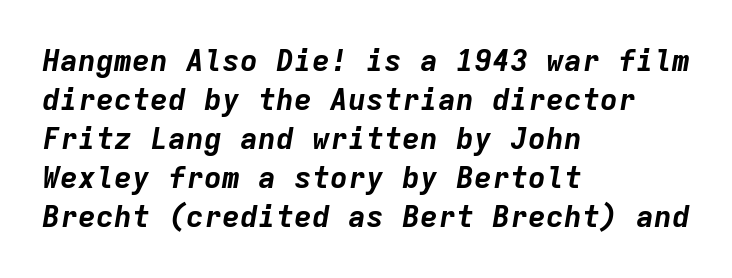
Q: Is the text bold? A: Yes.
Q: Is the text italic (slanted)? A: Yes, it leans right by about 9 degrees.
Q: Is the text underlined? A: No.
Q: How is the paragraph aligned? A: Left-aligned.
Q: Is the spacing between letters normal or unusually wide? A: Normal.
Q: Is the spacing between lines tight, normal or loose? A: Normal.
Q: Width (condensed, normal, or wide)? A: Normal.
Q: Stroke contrast? A: Low.
Q: x-height? A: Medium.
Q: Monospaced? A: Yes.
